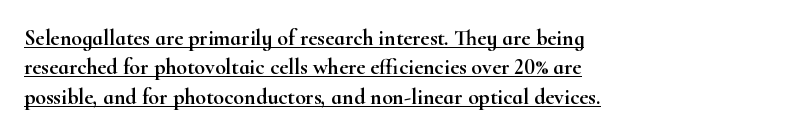
Q: Is the text italic (slanted)? A: No, it is upright.
Q: Is the text underlined? A: Yes.
Q: How is the paragraph aligned? A: Left-aligned.
Q: Is the spacing between letters normal or unusually wide? A: Normal.
Q: Is the spacing between lines tight, normal or loose? A: Normal.
